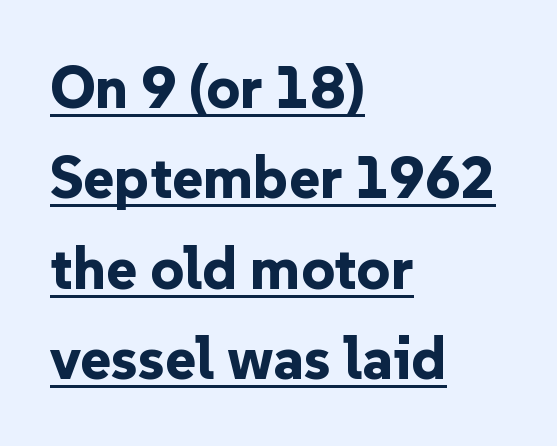
Leading: standard. This rendering leaves character spacing at its baseline value. In terms of weight, the rendering is a true, heavy bold. The lettering stays uniformly vertical, giving the passage a roman look.
